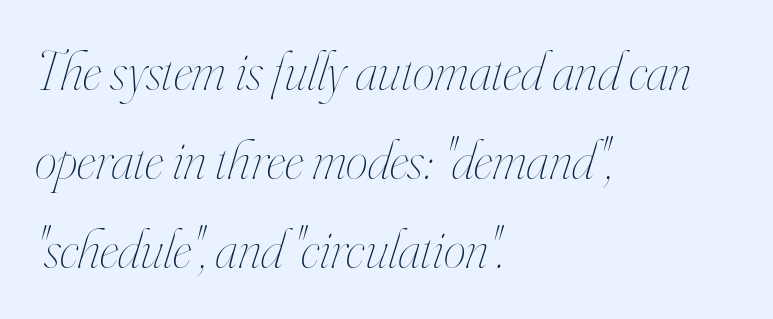
Inter-character spacing is left at the font's built-in metrics. Looking at the ascenders, they clearly lean. Stems and bowls with no extra thickness — not bold. Spacing verdict: proportional, widths tailored to each character. Underline: absent.
